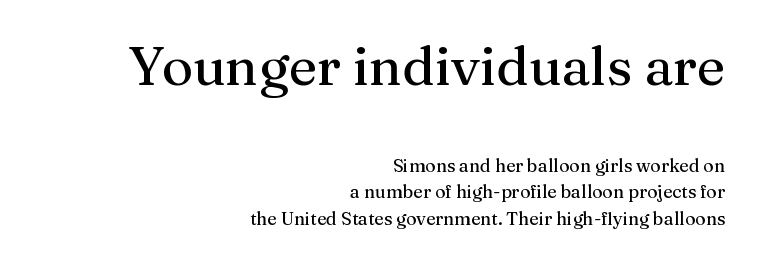
{"serif": "yes", "italic": "no", "width": "normal", "stroke_contrast": "medium", "x_height": "medium", "monospaced": "no", "underline": "no", "align": "right", "line_spacing": "normal", "line_spacing_ratio": 1.46, "letter_spacing": "normal", "letter_spacing_em": 0.0, "larger_block": "first", "size_ratio": 3.0, "glyph_px": 54}
